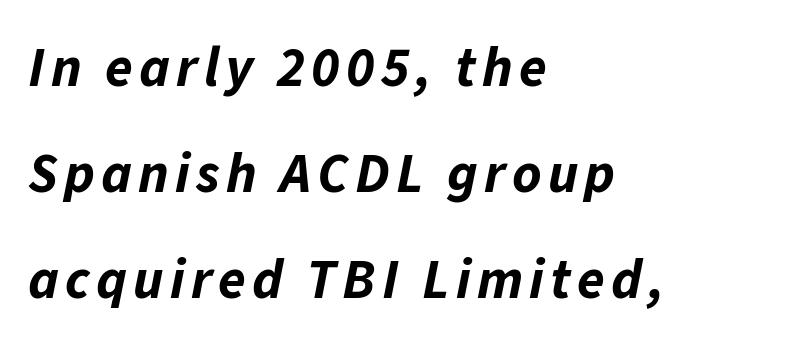
The image shows 56 px bold type, italic (leaning right); set left-aligned, line spacing 1.89x, not underlined; low stroke contrast and a medium x-height.
